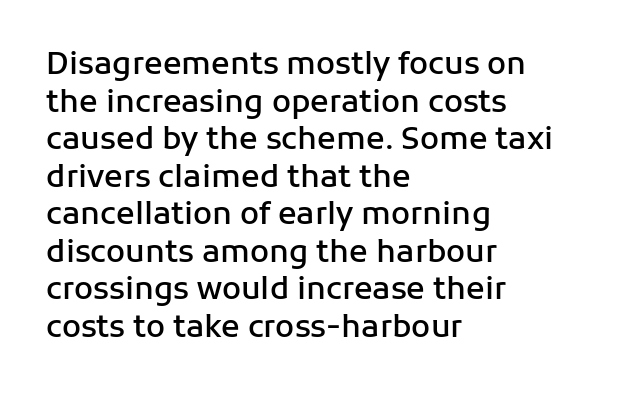
Q: Is the text bold? A: Semi-bold.
Q: Is the text italic (slanted)? A: No, it is upright.
Q: Is the typeface a serif or a sans-serif typeface? A: Sans-serif.
Q: Is the text underlined? A: No.
Q: How is the paragraph aligned? A: Left-aligned.
Q: Is the spacing between letters normal or unusually wide? A: Normal.
Q: Width (condensed, normal, or wide)? A: Normal.
Q: Stroke contrast? A: Low.
Q: x-height? A: Medium.
Q: Monospaced? A: No.
